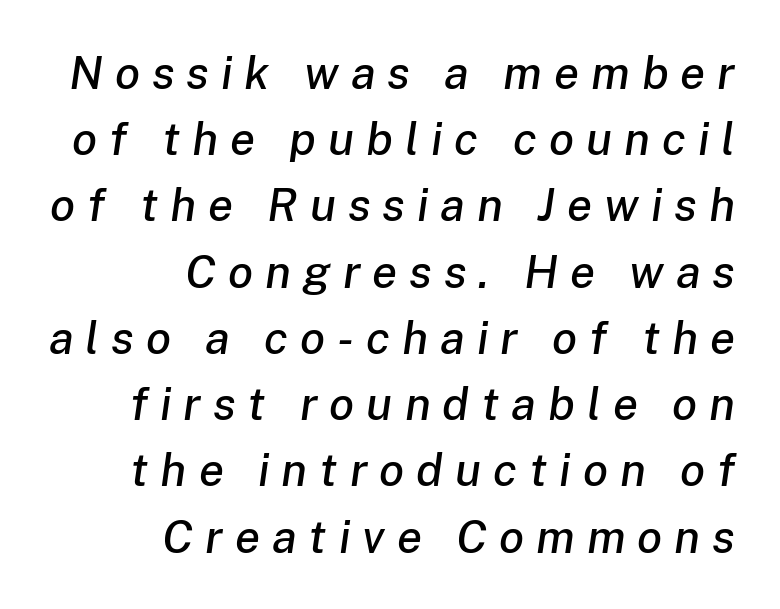
The image shows 46 px text type, italic (leaning right); set right-aligned, normal line spacing (1.44x), unusually wide letter spacing (+0.26 em), not underlined; low stroke contrast and a medium x-height.
